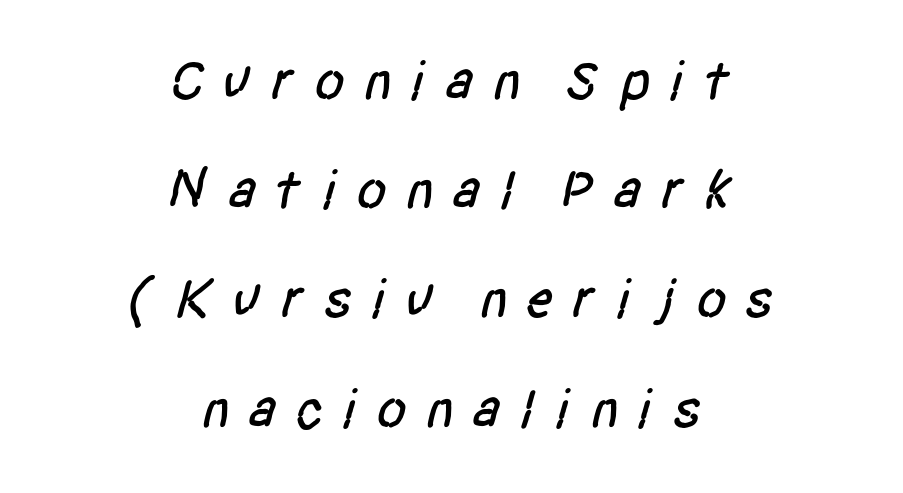
The image shows 56 px condensed sans-serif type; set centered, loose line spacing (1.95x), unusually wide letter spacing (+0.3 em), not underlined; low stroke contrast and a large x-height.
